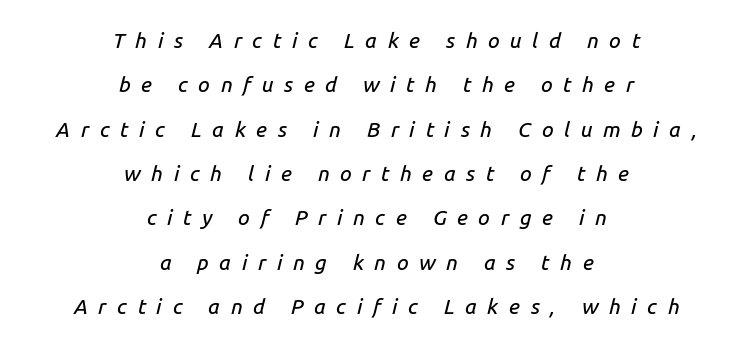
{"italic": "yes", "lean": "right", "slant_degrees": 14, "underline": "no", "align": "center", "line_spacing": "loose", "line_spacing_ratio": 2.11, "letter_spacing": "wide", "letter_spacing_em": 0.5, "glyph_px": 21}
